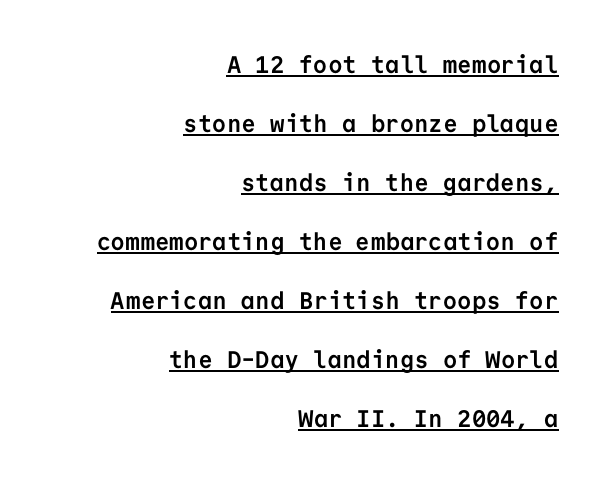
The image shows 24 px bold type, upright; set right-aligned, loose line spacing (2.46x), normal letter spacing, underlined.
